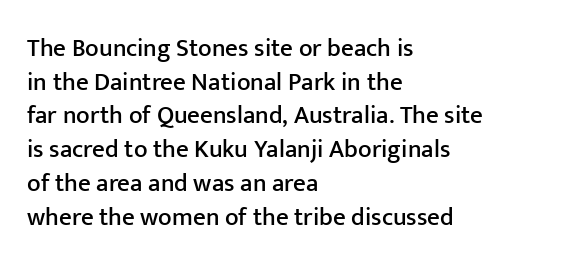
The image shows 25 px text type, upright; set left-aligned, normal line spacing (1.35x), normal letter spacing, not underlined.
